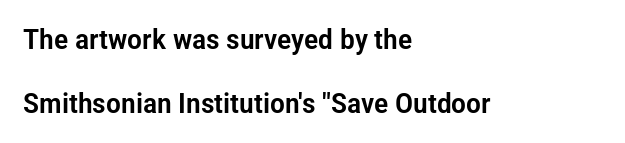
Decoration check: the copy has no underline. Widely set lines give the paragraph a tall, airy silhouette. The paragraph shown leans on its left margin. Posture: vertical. The letters carry no serifs — their stems end cleanly without finishing strokes. Honestly, the letter spacing is just normal — you wouldn't notice it.
